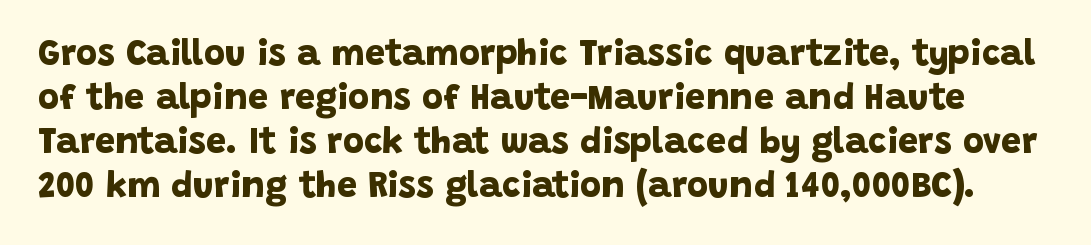
{"serif": "no", "bold": "yes", "weight": "bold", "width": "normal", "stroke_contrast": "low", "x_height": "large", "monospaced": "no", "underline": "no", "line_spacing_ratio": 1.22, "letter_spacing": "normal", "letter_spacing_em": 0.0, "glyph_px": 36}
